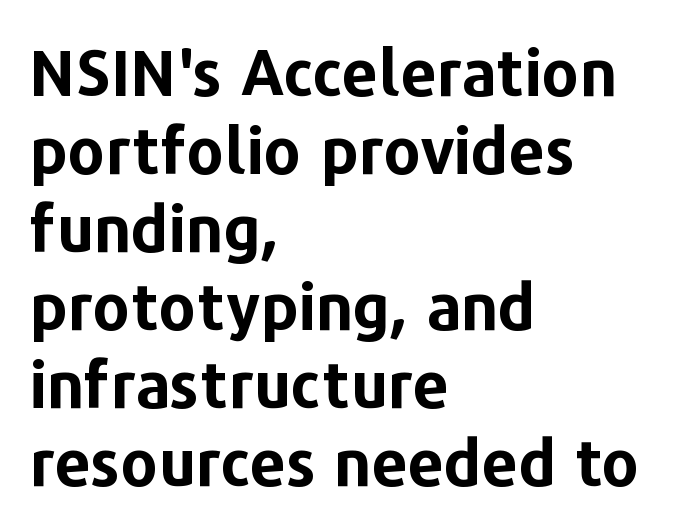
{"serif": "no", "italic": "no", "bold": "yes", "weight": "bold", "width": "normal", "stroke_contrast": "low", "x_height": "medium", "monospaced": "no", "underline": "no", "align": "left", "line_spacing_ratio": 1.22, "letter_spacing": "normal", "letter_spacing_em": 0.0, "glyph_px": 64}
